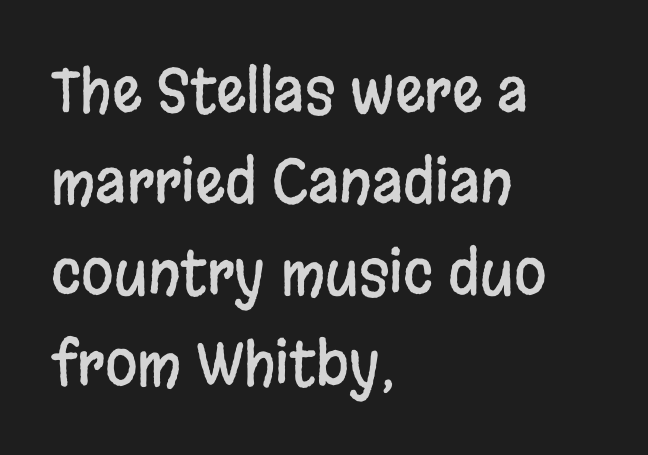
Letter spacing: default. The text was rendered using a sans face with plain stroke endings. Each letter keeps its own natural width here, so spacing adapts to shape. A clean baseline with only descenders dipping below it. Line spacing here is normal.
